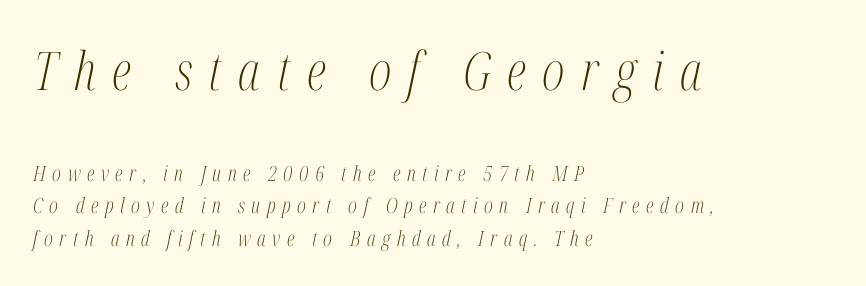
{"serif": "yes", "italic": "yes", "lean": "right", "slant_degrees": 12, "bold": "no", "weight": "light", "width": "condensed", "stroke_contrast": "medium", "x_height": "medium", "monospaced": "no", "underline": "no", "align": "left", "line_spacing": "normal", "line_spacing_ratio": 1.55, "letter_spacing": "wide", "letter_spacing_em": 0.31, "larger_block": "first", "size_ratio": 2.52, "glyph_px": 53}
